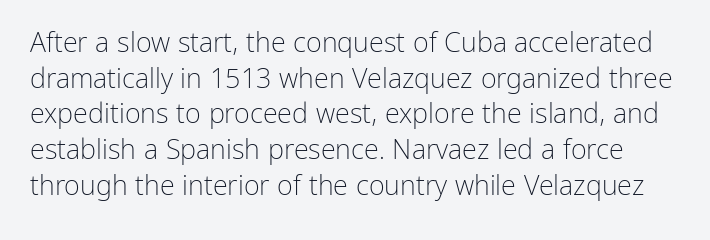
{"italic": "no", "bold": "no", "underline": "no", "line_spacing": "normal", "line_spacing_ratio": 1.32, "letter_spacing": "normal", "letter_spacing_em": 0.0, "glyph_px": 27}
